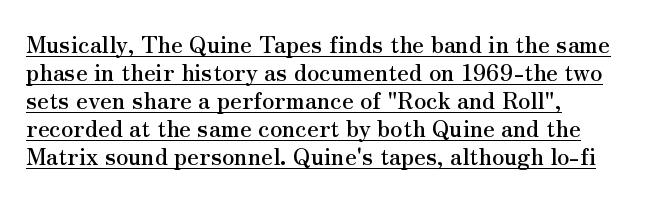
{"italic": "no", "underline": "yes", "align": "left", "line_spacing_ratio": 1.22, "letter_spacing": "normal", "letter_spacing_em": 0.0, "glyph_px": 23}
